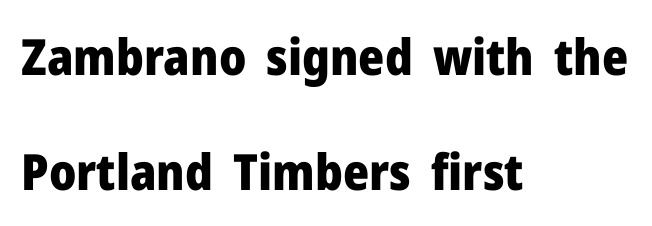
Here the designer chose a conventional face with non-uniform glyph widths. Default kerning and tracking; the words read as compact shapes. When letters stand straight like this, we call the style roman or upright. Underlining? Definitely not there.
